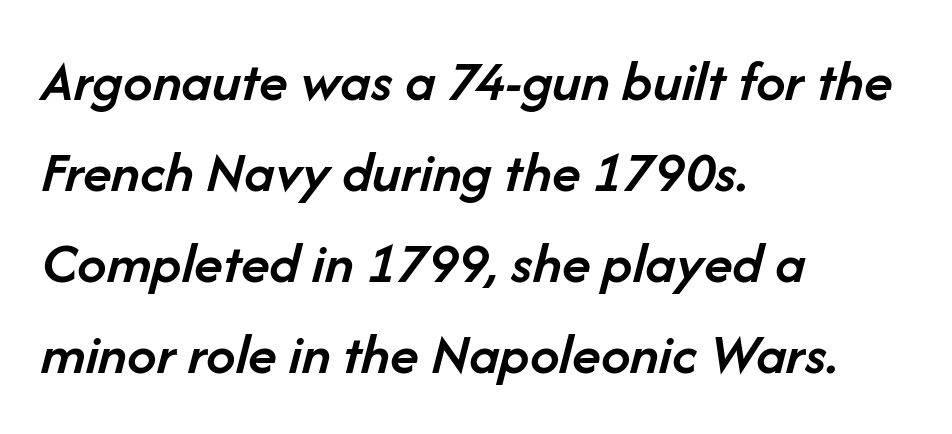
The image shows 59 px semibold type, italic (leaning right); set left-aligned, normal line spacing (1.54x), normal letter spacing, not underlined; low stroke contrast and a medium x-height.
